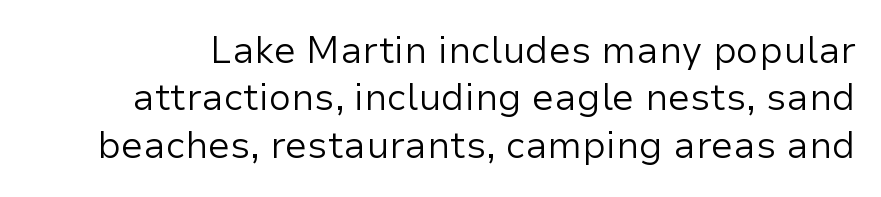
The image shows 37 px regular-weight sans-serif type, upright; set normal line spacing (1.28x), normal letter spacing, not underlined; low stroke contrast and a medium x-height.
